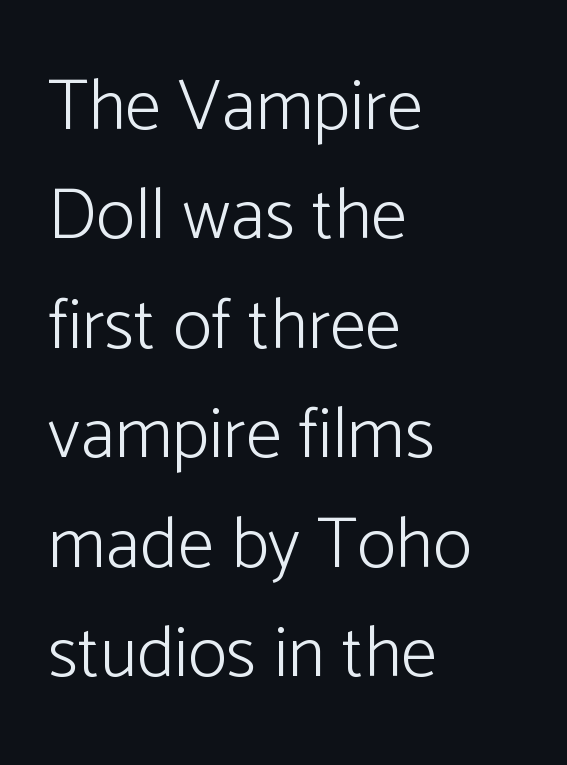
The image shows 73 px light sans-serif type, upright; set left-aligned, normal line spacing (1.5x), normal letter spacing, not underlined; low stroke contrast and a medium x-height.
